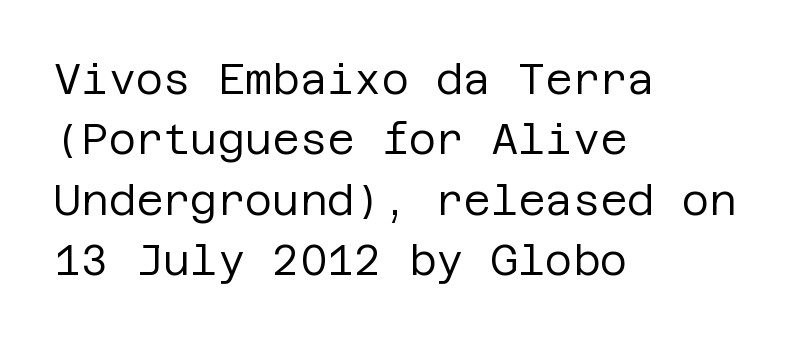
The image shows 42 px regular-weight sans-serif type, upright; set left-aligned, normal line spacing (1.44x), normal letter spacing, not underlined; low stroke contrast and a large x-height.
